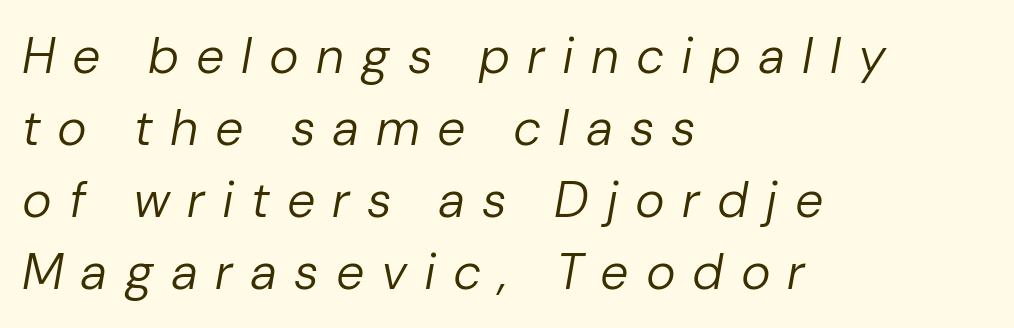
The image shows 50 px regular-weight type, italic (leaning right); set left-aligned, normal line spacing (1.44x), unusually wide letter spacing (+0.38 em), not underlined; low stroke contrast and a medium x-height.
